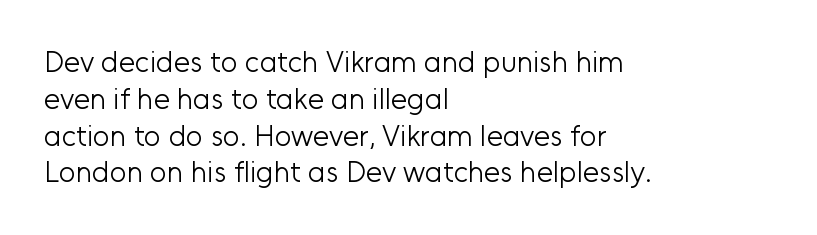
Spacing verdict: proportional, widths tailored to each character. A typesetter would call this zero additional tracking. The rendering uses a moderate line-height, typical for paragraphs. The font sits on the lighter half of the weight spectrum, regular included.
